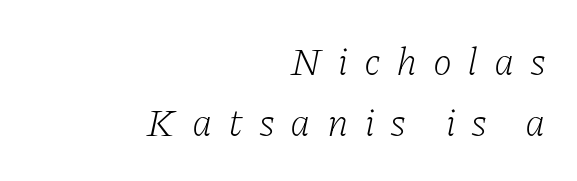
Q: Is the text bold? A: No.
Q: Is the text italic (slanted)? A: Yes, it leans right by about 11 degrees.
Q: Is the typeface a serif or a sans-serif typeface? A: Serif.
Q: Is the text underlined? A: No.
Q: How is the paragraph aligned? A: Right-aligned.
Q: Is the spacing between letters normal or unusually wide? A: Unusually wide.
Q: Is the spacing between lines tight, normal or loose? A: Normal.
Q: Width (condensed, normal, or wide)? A: Normal.
Q: Stroke contrast? A: Low.
Q: x-height? A: Medium.
Q: Monospaced? A: No.
